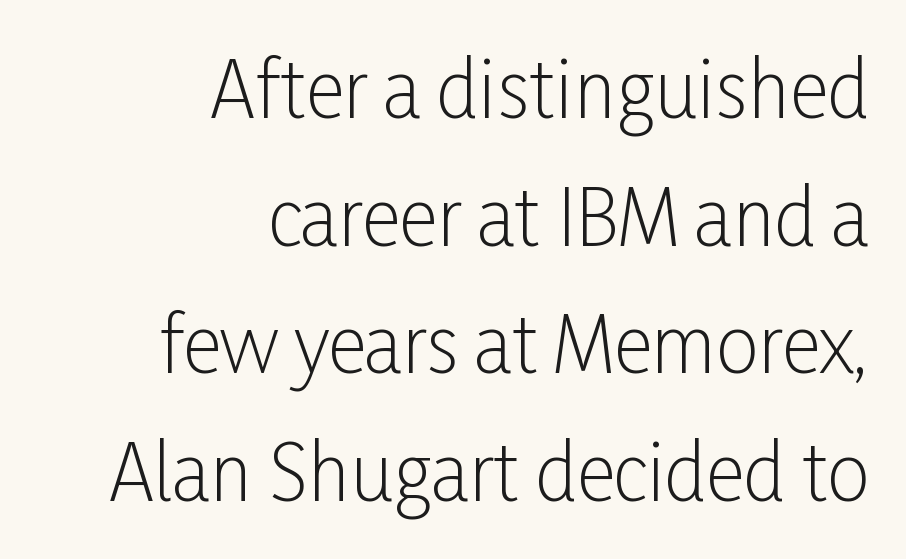
Leading matches the norm, producing a regular column. Each letter keeps its own natural width here, so spacing adapts to shape. Look at the tracking — it's just the regular setting, nothing added. What kind of face is this? One without serifs — a sans. A roman cut, with each character standing at attention. Lines of text with bare space underneath.
